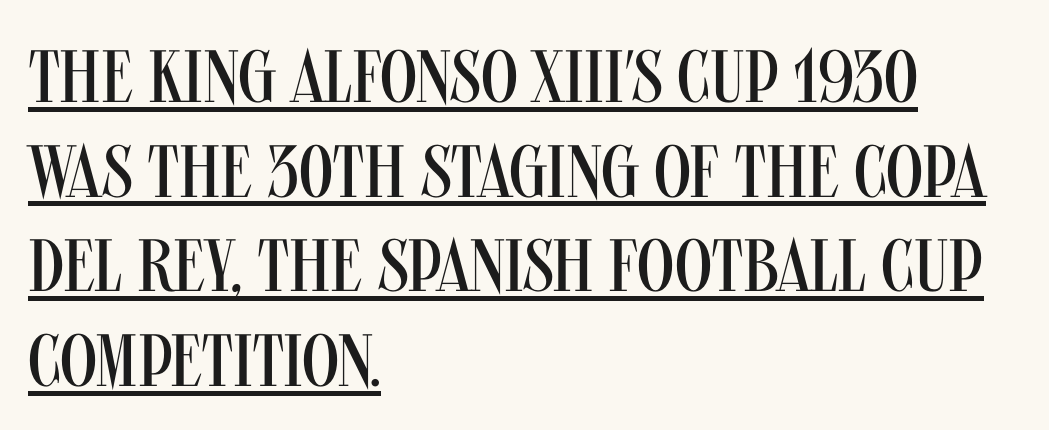
Q: Is the text bold? A: No.
Q: Is the text italic (slanted)? A: No, it is upright.
Q: Is the typeface a serif or a sans-serif typeface? A: Sans-serif.
Q: Is the text underlined? A: Yes.
Q: How is the paragraph aligned? A: Left-aligned.
Q: Is the spacing between letters normal or unusually wide? A: Normal.
Q: Is the spacing between lines tight, normal or loose? A: Normal.
Q: Width (condensed, normal, or wide)? A: Condensed.
Q: Stroke contrast? A: Medium.
Q: x-height? A: Large.
Q: Monospaced? A: No.
